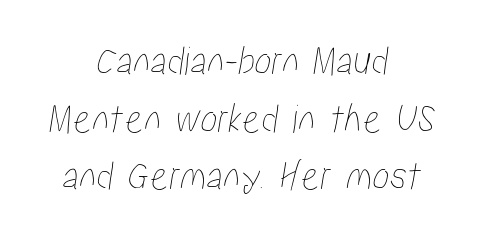
The image shows 43 px condensed type; set centered, normal line spacing (1.34x), normal letter spacing, not underlined; low stroke contrast and a medium x-height.
